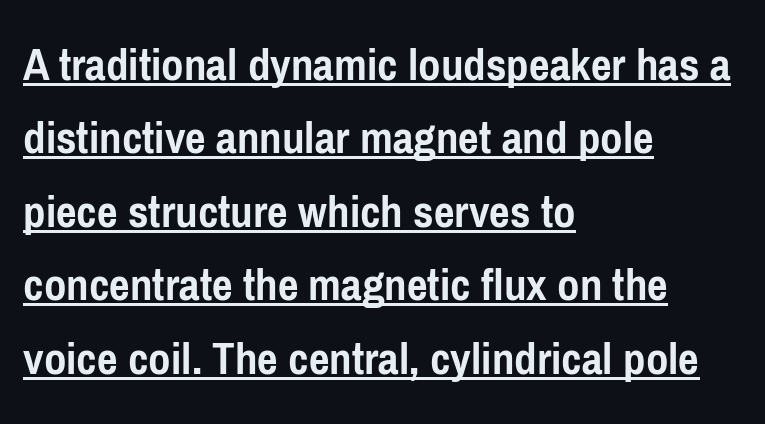
These lines carry a lot of weight — the face is fully bold. If you drew a line through each stem, it would be perfectly vertical. The letters sit at their default tracking, neither squeezed nor spread. This sample keeps an unexceptional amount of space between lines. A baseline rule has been typeset under these characters. The rendering uses natural spacing where letterforms have individual widths.
